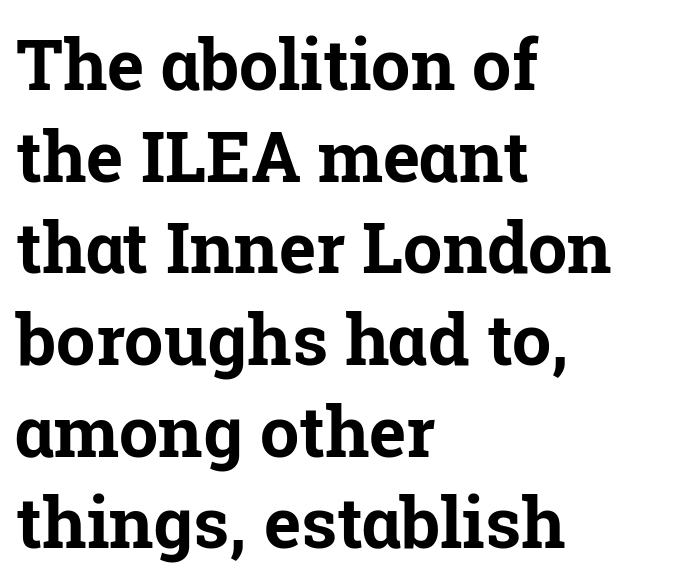
The image shows 70 px bold serif type, upright; set left-aligned, normal line spacing (1.31x), normal letter spacing, not underlined; low stroke contrast and a medium x-height.
